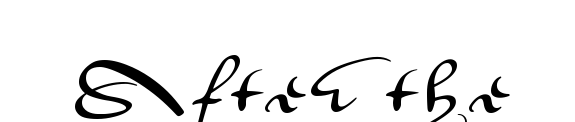
Q: Is the text italic (slanted)? A: Yes.
Q: Is the typeface a serif or a sans-serif typeface? A: Sans-serif.
Q: Is the text underlined? A: No.
Q: Width (condensed, normal, or wide)? A: Wide.
Q: Stroke contrast? A: Medium.
Q: x-height? A: Small.
Q: Monospaced? A: No.
